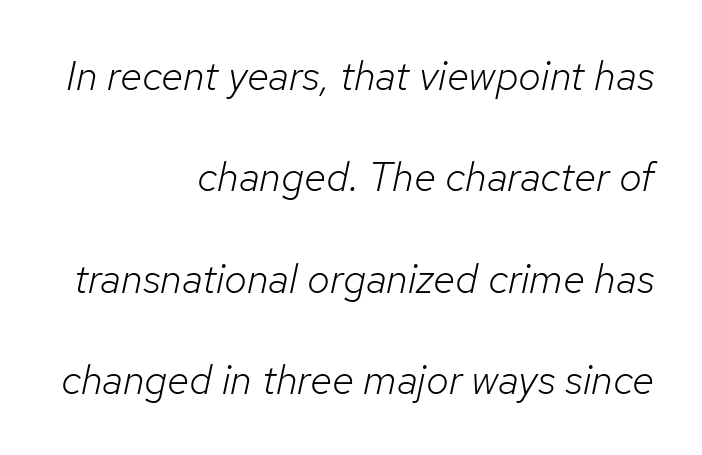
The words here are not underlined. Compared with ordinary roman type, these characters are visibly tilted. The line-height multiplier appears high, well above default. The paragraph shown leans on its right margin.
